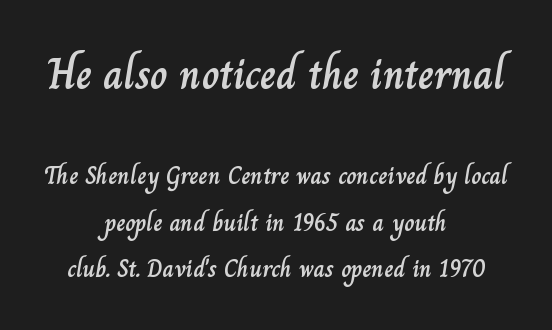
The image shows 43 px text type; set centered, line spacing 1.87x, normal letter spacing, not underlined; the first (top) block is 1.72x larger; low stroke contrast and a small x-height.
